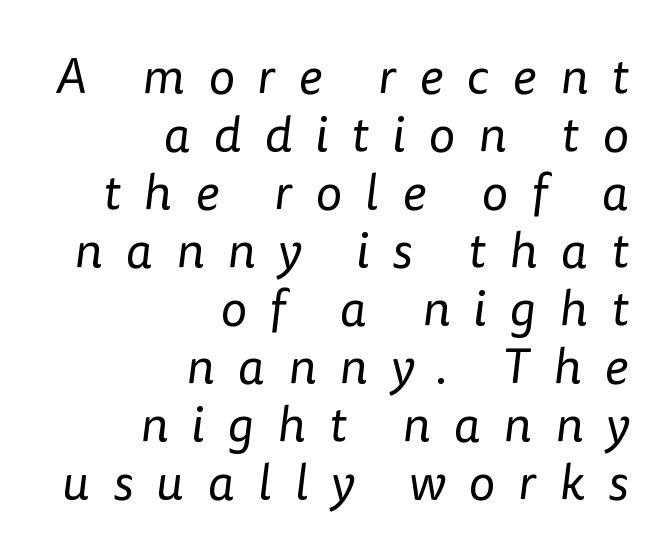
The image shows 50 px regular-weight sans-serif type; set right-aligned, line spacing 1.16x, unusually wide letter spacing (+0.47 em), not underlined; low stroke contrast and a medium x-height.
